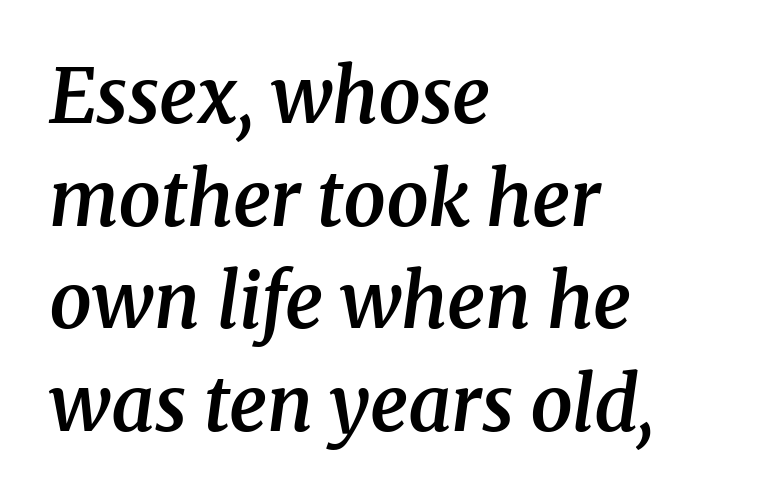
Q: Is the text bold? A: Semi-bold.
Q: Is the text italic (slanted)? A: Yes, it leans right by about 8 degrees.
Q: Is the typeface a serif or a sans-serif typeface? A: Serif.
Q: Is the text underlined? A: No.
Q: How is the paragraph aligned? A: Left-aligned.
Q: Is the spacing between letters normal or unusually wide? A: Normal.
Q: Is the spacing between lines tight, normal or loose? A: Normal.
Q: Width (condensed, normal, or wide)? A: Normal.
Q: Stroke contrast? A: Medium.
Q: x-height? A: Medium.
Q: Monospaced? A: No.
